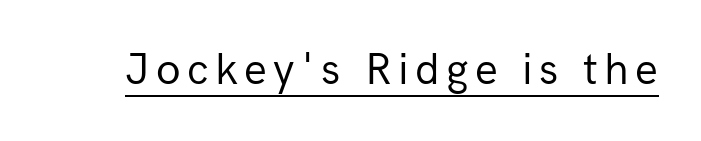
{"serif": "no", "italic": "no", "bold": "no", "weight": "regular", "width": "normal", "stroke_contrast": "low", "x_height": "medium", "monospaced": "no", "underline": "yes", "glyph_px": 45}
